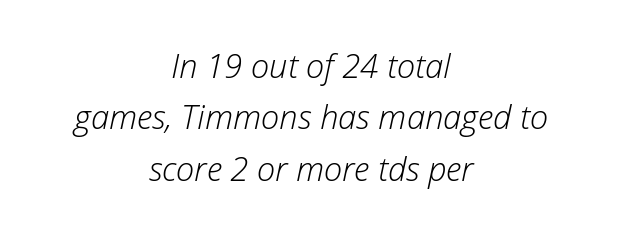
The image shows 33 px light type, italic (leaning right); set centered, normal line spacing (1.56x), normal letter spacing, not underlined; low stroke contrast and a medium x-height.
